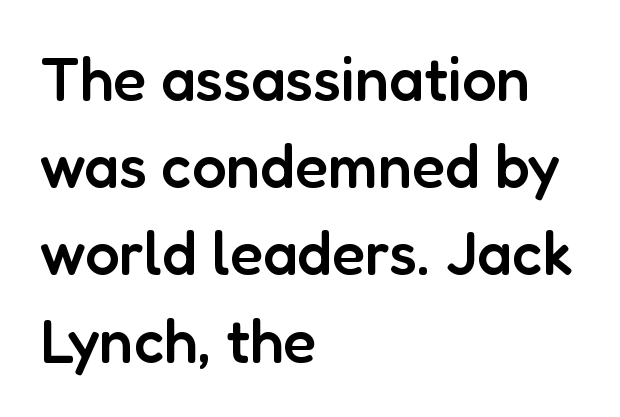
The image shows 61 px semibold sans-serif type, upright; set left-aligned, normal line spacing (1.43x), normal letter spacing, not underlined; low stroke contrast and a medium x-height.
